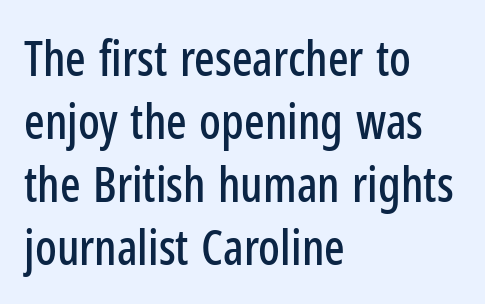
Q: Is the text italic (slanted)? A: No, it is upright.
Q: Is the typeface a serif or a sans-serif typeface? A: Sans-serif.
Q: Is the text underlined? A: No.
Q: How is the paragraph aligned? A: Left-aligned.
Q: Is the spacing between letters normal or unusually wide? A: Normal.
Q: Is the spacing between lines tight, normal or loose? A: Normal.
Q: Width (condensed, normal, or wide)? A: Condensed.
Q: Stroke contrast? A: Low.
Q: x-height? A: Medium.
Q: Monospaced? A: No.
